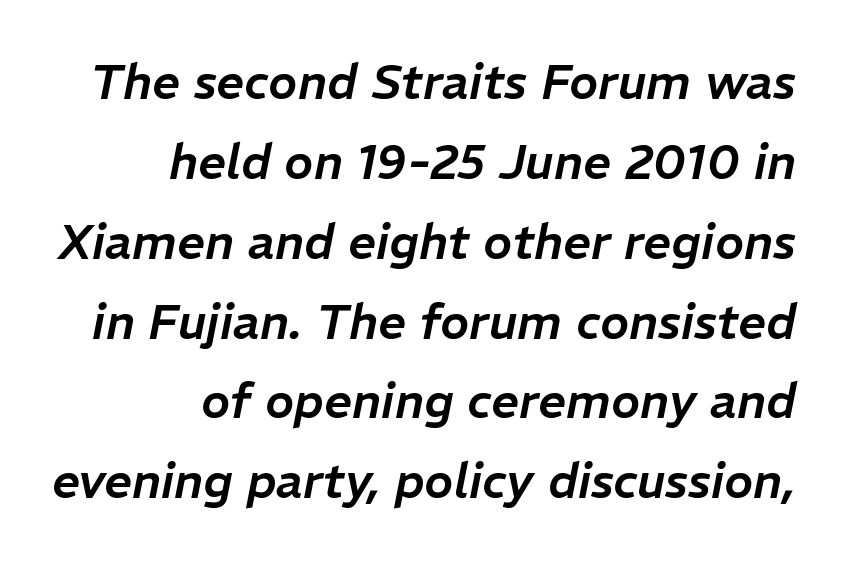
{"italic": "yes", "lean": "right", "slant_degrees": 11, "width": "normal", "stroke_contrast": "low", "x_height": "medium", "monospaced": "no", "underline": "no", "align": "right", "line_spacing": "normal", "line_spacing_ratio": 1.63, "letter_spacing": "normal", "letter_spacing_em": 0.0, "glyph_px": 49}
